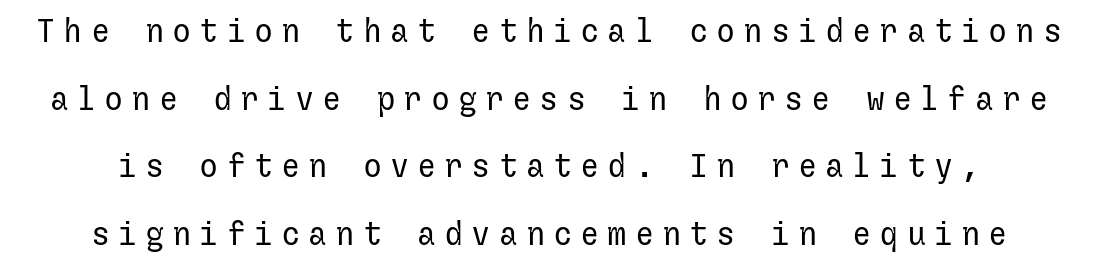
{"serif": "no", "italic": "no", "bold": "no", "weight": "regular", "width": "normal", "stroke_contrast": "low", "x_height": "medium", "underline": "no", "line_spacing": "loose", "line_spacing_ratio": 2.11, "letter_spacing": "wide", "letter_spacing_em": 0.25, "glyph_px": 32}
